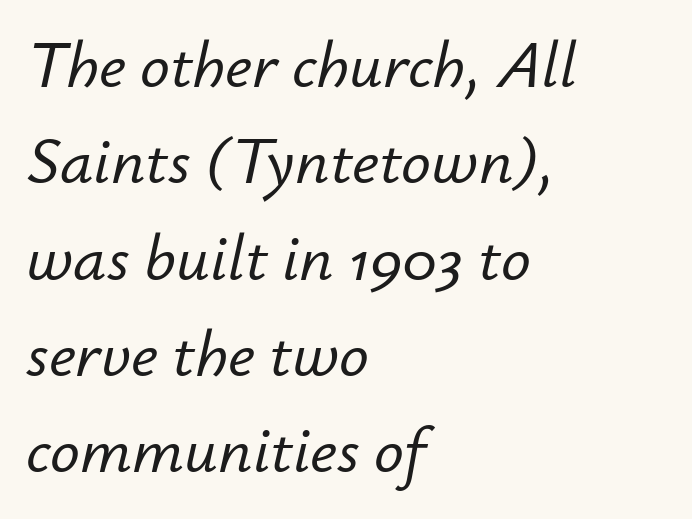
An italicized treatment has been applied to the whole sample. Each letter keeps its own natural width here, so spacing adapts to shape. Normally led — the rows are evenly, conventionally spaced. A student would call this left alignment; a typographer would say flush left, rag right.
